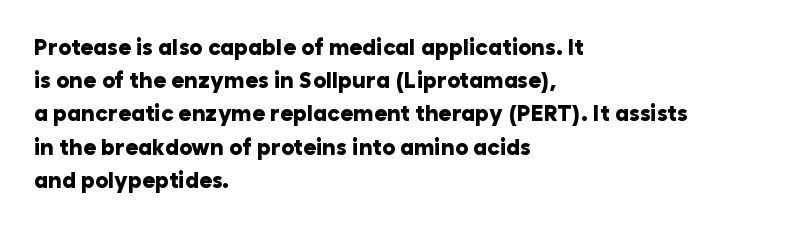
Leading matches the norm, producing a regular column. The area under the type is left untouched. Does extra space separate the letters? No, they use regular spacing. These lines were composed using upright roman letters.
